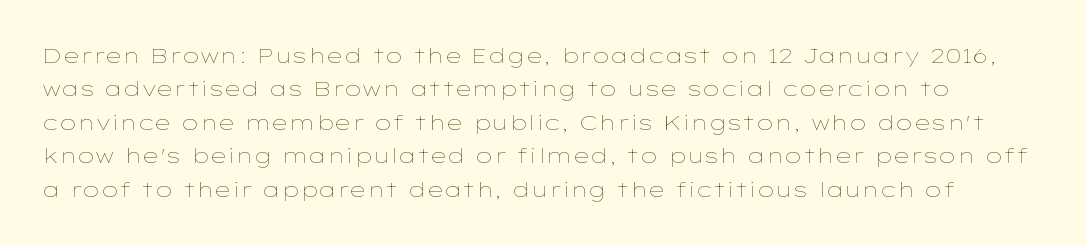
The image shows 21 px text type, upright; set normal line spacing (1.59x), normal letter spacing, not underlined.
